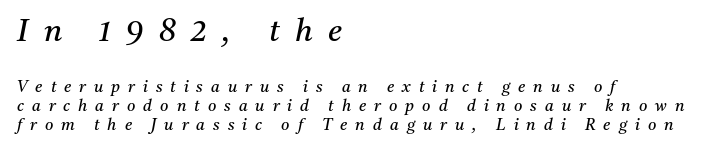
Q: Is the text bold? A: No.
Q: Is the text italic (slanted)? A: Yes, it leans right by about 11 degrees.
Q: Is the typeface a serif or a sans-serif typeface? A: Serif.
Q: Is the text underlined? A: No.
Q: How is the paragraph aligned? A: Left-aligned.
Q: Is the spacing between letters normal or unusually wide? A: Unusually wide.
Q: Which block of text is set in a larger size, the first (top) or the second (bottom)? A: The first (top) one.
Q: Width (condensed, normal, or wide)? A: Normal.
Q: Stroke contrast? A: Medium.
Q: x-height? A: Medium.
Q: Monospaced? A: No.
